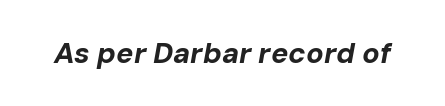
{"italic": "yes", "lean": "right", "slant_degrees": 10, "bold": "yes", "weight": "bold", "width": "normal", "stroke_contrast": "low", "x_height": "medium", "monospaced": "no", "underline": "no", "letter_spacing": "normal", "letter_spacing_em": 0.0, "glyph_px": 29}
